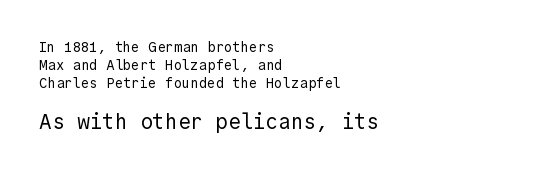
The image shows 21 px text type, upright; set left-aligned, normal line spacing (1.28x), normal letter spacing, not underlined; the second (bottom) block is 1.5x larger.
